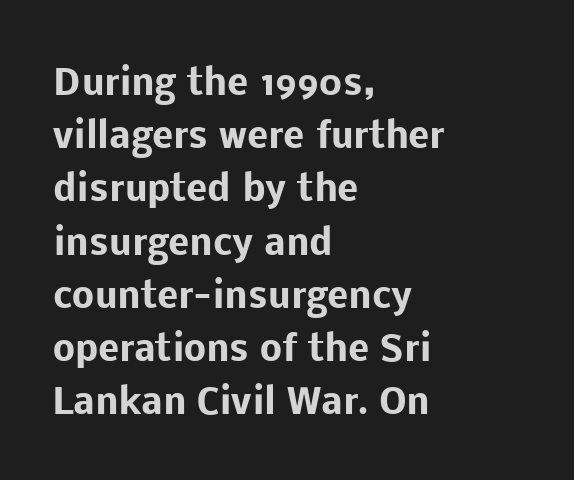
The image shows 35 px heavy sans-serif type, upright; set left-aligned, normal line spacing (1.52x), normal letter spacing, not underlined; low stroke contrast and a medium x-height.
